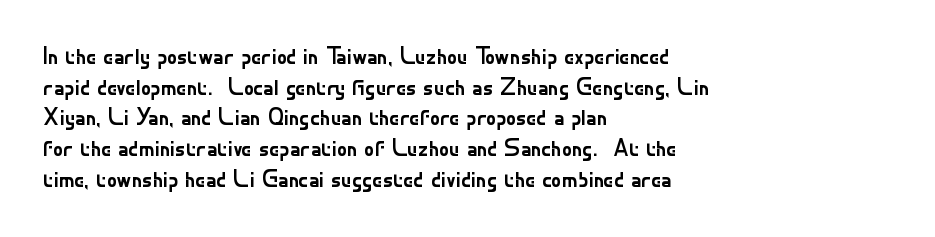
Q: Is the text bold? A: No.
Q: Is the text italic (slanted)? A: No, it is upright.
Q: Is the text underlined? A: No.
Q: How is the paragraph aligned? A: Left-aligned.
Q: Is the spacing between letters normal or unusually wide? A: Normal.
